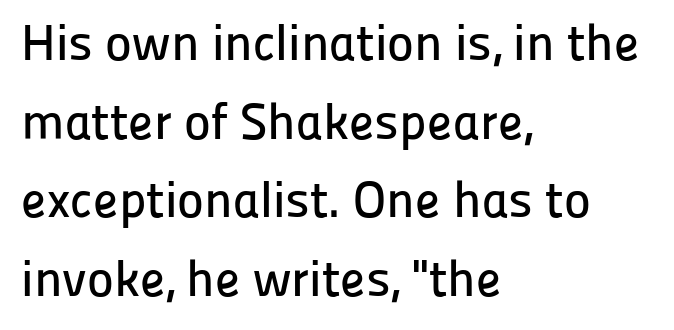
Q: Is the text italic (slanted)? A: No, it is upright.
Q: Is the typeface a serif or a sans-serif typeface? A: Sans-serif.
Q: Is the text underlined? A: No.
Q: How is the paragraph aligned? A: Left-aligned.
Q: Is the spacing between letters normal or unusually wide? A: Normal.
Q: Is the spacing between lines tight, normal or loose? A: Normal.
Q: Width (condensed, normal, or wide)? A: Normal.
Q: Stroke contrast? A: Low.
Q: x-height? A: Medium.
Q: Monospaced? A: No.
